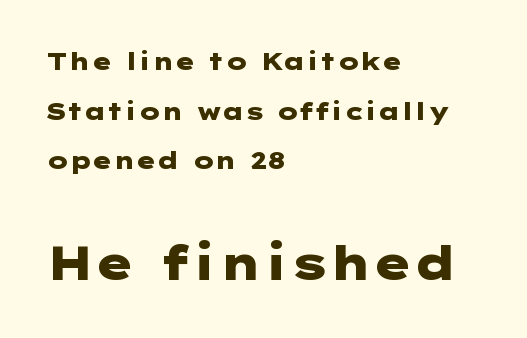
The line-height multiplier appears high, well above default. Notice how the passage keeps a crisp vertical edge on the left only. Here the glyphs are tracked normally, forming tight word shapes. Descender tails drop into unmarked territory.
